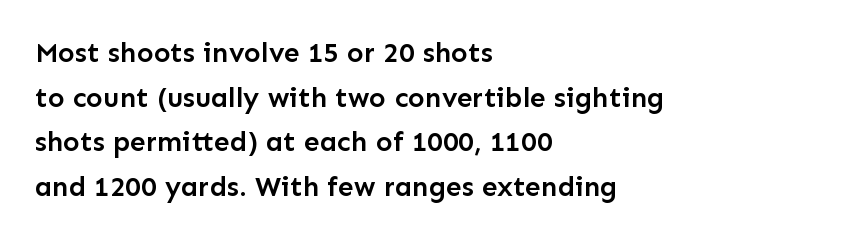
The image shows 28 px semibold sans-serif type, upright; set left-aligned, normal line spacing (1.59x), normal letter spacing, not underlined; low stroke contrast and a medium x-height.
